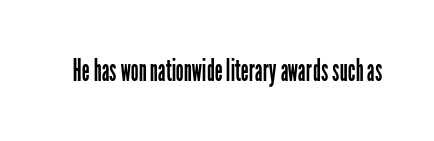
Q: Is the text bold? A: No.
Q: Is the text italic (slanted)? A: No, it is upright.
Q: Is the typeface a serif or a sans-serif typeface? A: Sans-serif.
Q: Is the text underlined? A: No.
Q: Is the spacing between letters normal or unusually wide? A: Normal.
Q: Width (condensed, normal, or wide)? A: Condensed.
Q: Stroke contrast? A: Low.
Q: x-height? A: Medium.
Q: Monospaced? A: No.
